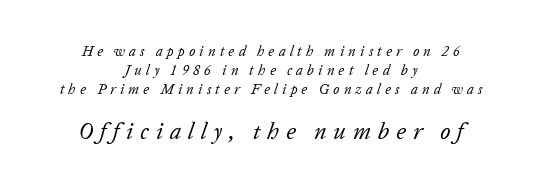
Q: Is the text bold? A: No.
Q: Is the text italic (slanted)? A: Yes, it leans right by about 20 degrees.
Q: Is the text underlined? A: No.
Q: How is the paragraph aligned? A: Centered.
Q: Is the spacing between letters normal or unusually wide? A: Unusually wide.
Q: Is the spacing between lines tight, normal or loose? A: Normal.
Q: Which block of text is set in a larger size, the first (top) or the second (bottom)? A: The second (bottom) one.
